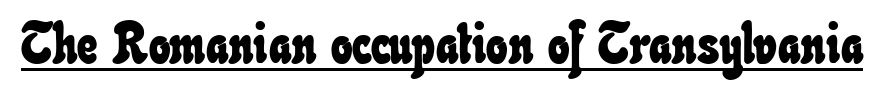
Honestly, the letter spacing is just normal — you wouldn't notice it. This sample has the flowing, uneven cadence of proportional lettering. Has an underline been added? It has.
